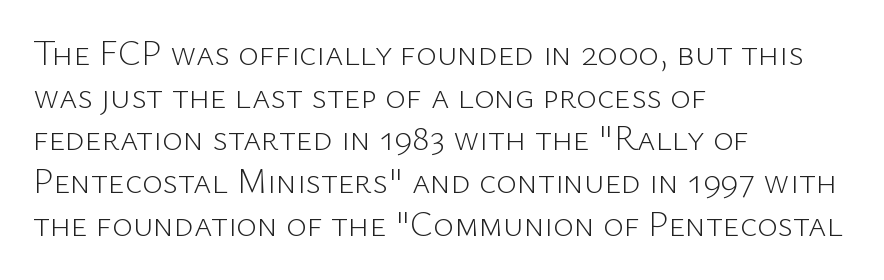
{"serif": "no", "italic": "no", "bold": "no", "weight": "light", "width": "normal", "stroke_contrast": "low", "x_height": "medium", "monospaced": "no", "underline": "no", "align": "left", "line_spacing_ratio": 1.22, "letter_spacing": "normal", "letter_spacing_em": 0.0, "glyph_px": 35}
